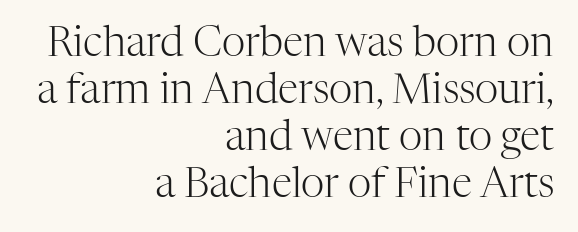
The cut favours lightness, reaching ordinary text weight at its darkest. The specimen reads as upright at a glance. This sample uses plain, unmodified letter spacing. The passage shown is typed in a proportional face where columns would drift.
